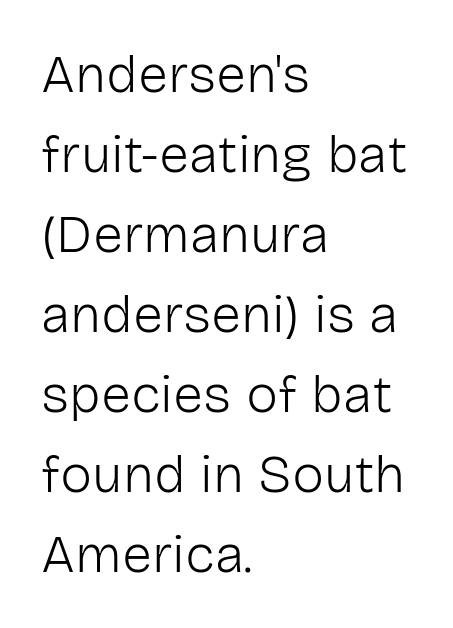
Weight class: somewhere from thin through regular. Note: no serifs on the glyphs. You can tell it's not italic because the verticals are truly vertical. These lines stack with their left ends in a neat column.
